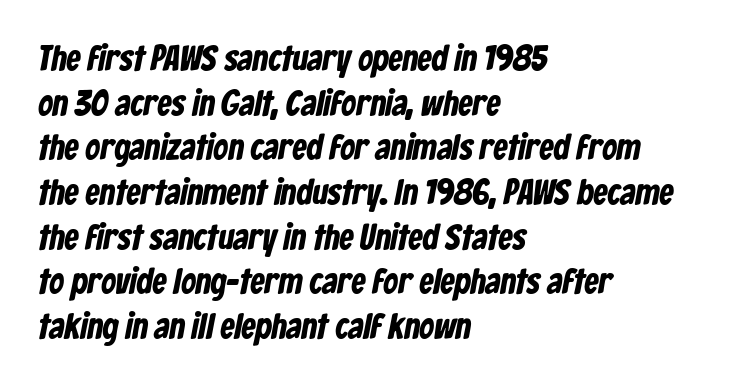
The image shows 36 px condensed sans-serif type; set left-aligned, line spacing 1.24x, normal letter spacing, not underlined; low stroke contrast and a medium x-height.
